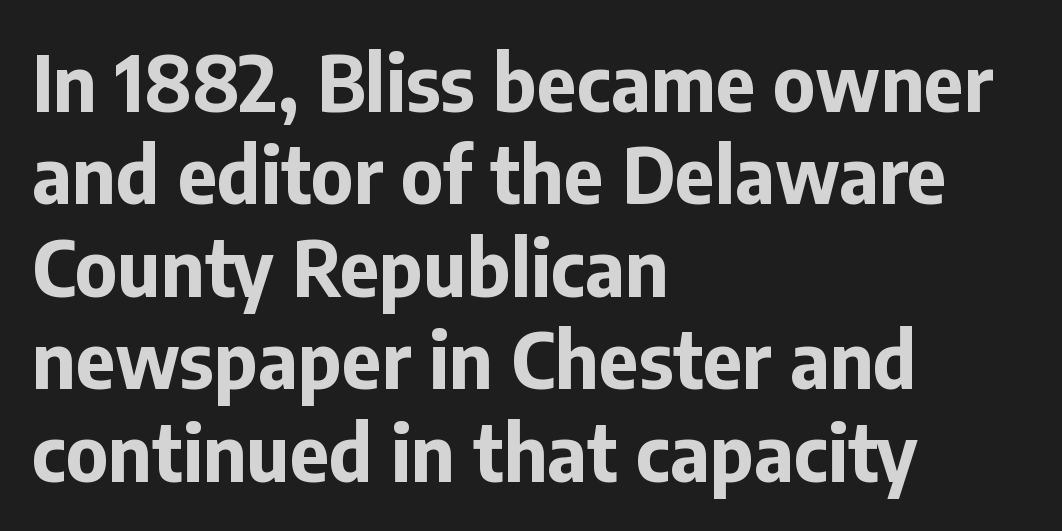
Q: Is the text bold? A: Yes.
Q: Is the text italic (slanted)? A: No, it is upright.
Q: Is the typeface a serif or a sans-serif typeface? A: Sans-serif.
Q: Is the text underlined? A: No.
Q: How is the paragraph aligned? A: Left-aligned.
Q: Is the spacing between letters normal or unusually wide? A: Normal.
Q: Width (condensed, normal, or wide)? A: Normal.
Q: Stroke contrast? A: Low.
Q: x-height? A: Medium.
Q: Monospaced? A: No.
